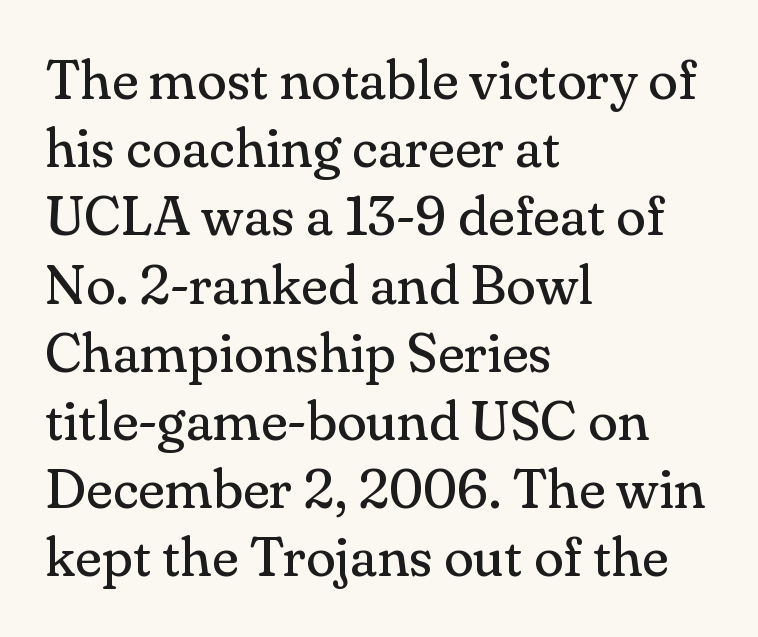
Character widths vary here, with narrow letters taking less room than wide ones. Characters follow at the spacing the type designer built in. A clean baseline with only descenders dipping below it. Old-style or modern, the face here clearly has serifs. The paragraph shown leans on its left margin.
